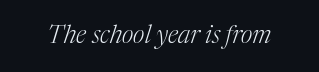
{"italic": "yes", "lean": "right", "slant_degrees": 17, "bold": "no", "underline": "no", "letter_spacing": "normal", "letter_spacing_em": 0.0, "glyph_px": 25}
